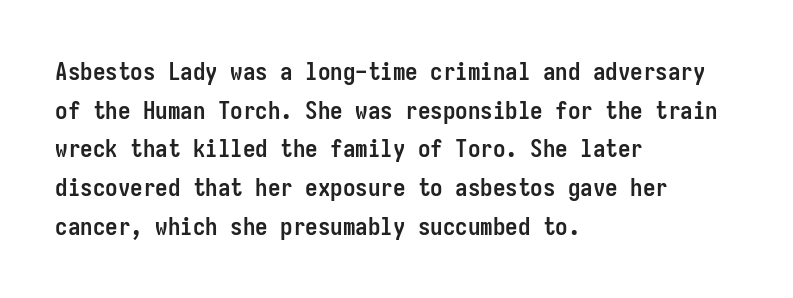
Q: Is the text bold? A: Yes.
Q: Is the text italic (slanted)? A: No, it is upright.
Q: Is the text underlined? A: No.
Q: How is the paragraph aligned? A: Left-aligned.
Q: Is the spacing between letters normal or unusually wide? A: Normal.
Q: Is the spacing between lines tight, normal or loose? A: Normal.
